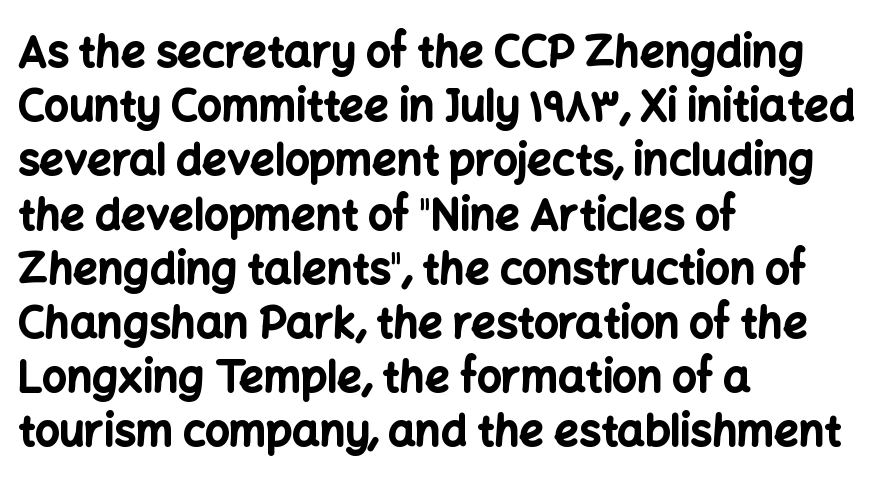
The image shows 43 px bold sans-serif type, upright; set left-aligned, normal line spacing (1.26x), normal letter spacing, not underlined; low stroke contrast and a medium x-height.
